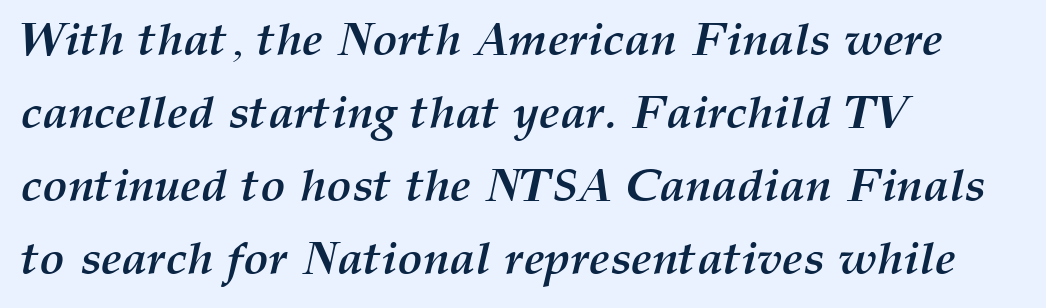
Rows of type keep a routine distance in the vertical direction. Caption: bold face, heavy strokes. Looking at the ascenders, they clearly lean. The setting favours the left margin, as ordinary paragraphs usually do. Plain, unruled lines of type. These lines keep a tight, regular rhythm from letter to letter.
